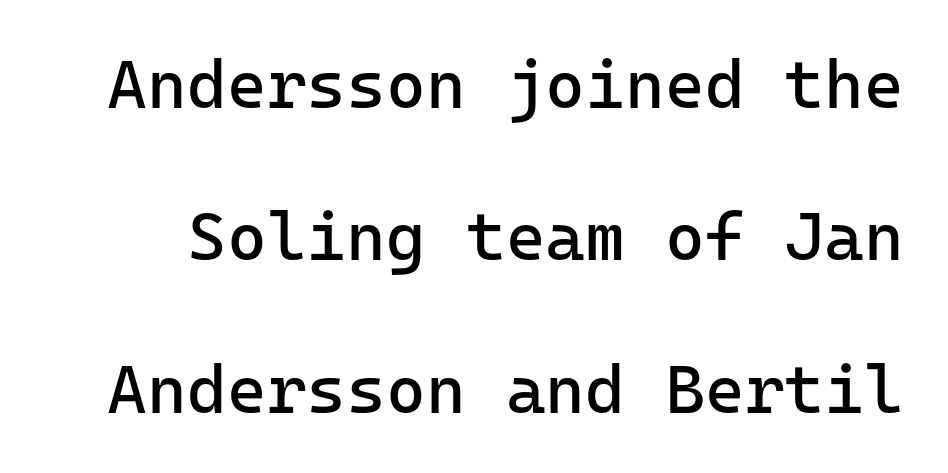
The image shows 68 px regular-weight sans-serif type, upright, monospaced; set loose line spacing (2.24x), normal letter spacing, not underlined; low stroke contrast and a medium x-height.
